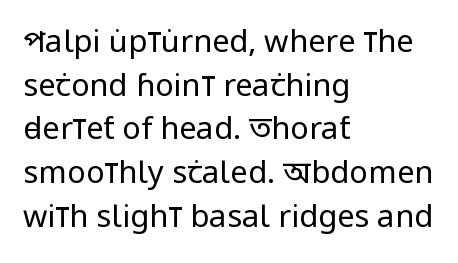
Observe the ordinary spacing: letters are neighbours, not strangers. The ragged edge is on the right, which tells us the setting is flush left. Posture: straight, roman, zero tilt. Descender tails drop into unmarked territory. Interline gaps are of average width in this sample.
